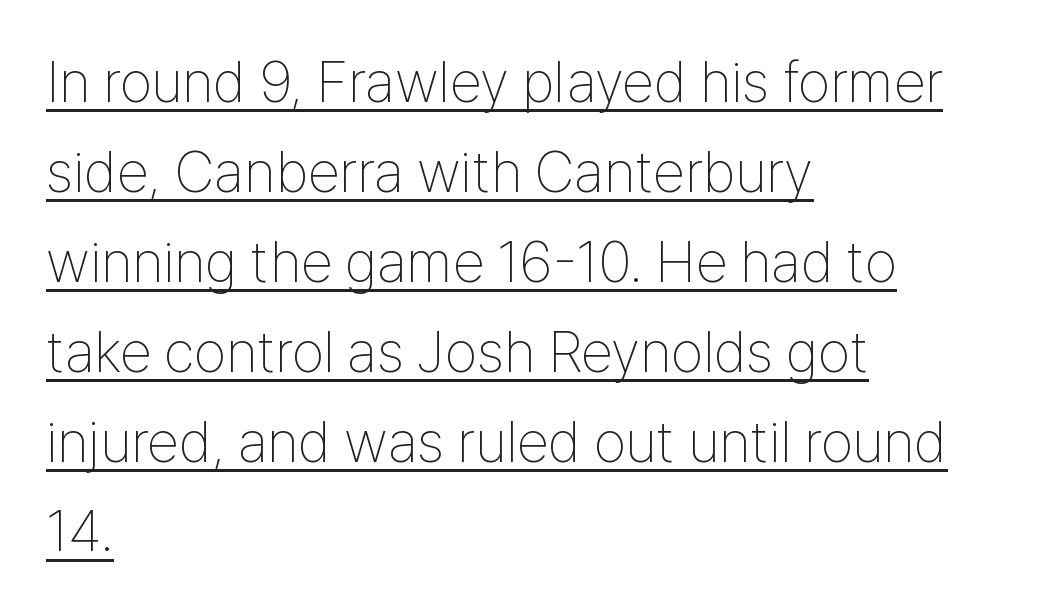
{"serif": "no", "italic": "no", "bold": "no", "weight": "thin", "width": "condensed", "stroke_contrast": "low", "x_height": "medium", "monospaced": "no", "underline": "yes", "align": "left", "line_spacing": "normal", "line_spacing_ratio": 1.55, "letter_spacing": "normal", "letter_spacing_em": 0.0, "glyph_px": 58}
